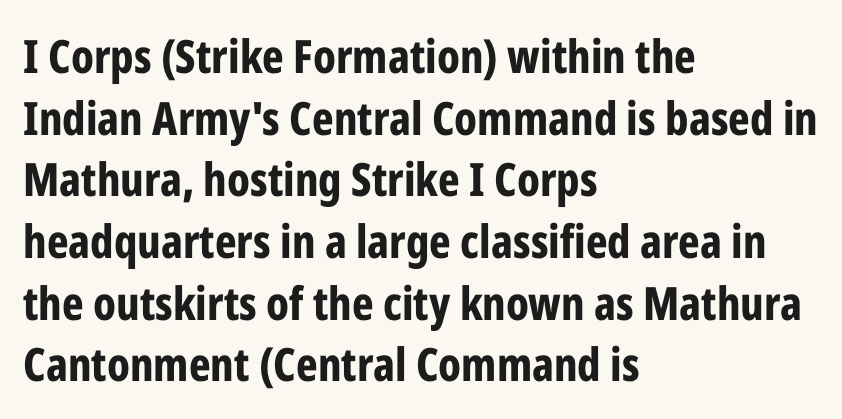
{"serif": "no", "italic": "no", "bold": "yes", "weight": "bold", "width": "condensed", "stroke_contrast": "low", "x_height": "medium", "monospaced": "no", "underline": "no", "align": "left", "line_spacing": "normal", "line_spacing_ratio": 1.34, "letter_spacing": "normal", "letter_spacing_em": 0.0, "glyph_px": 46}
